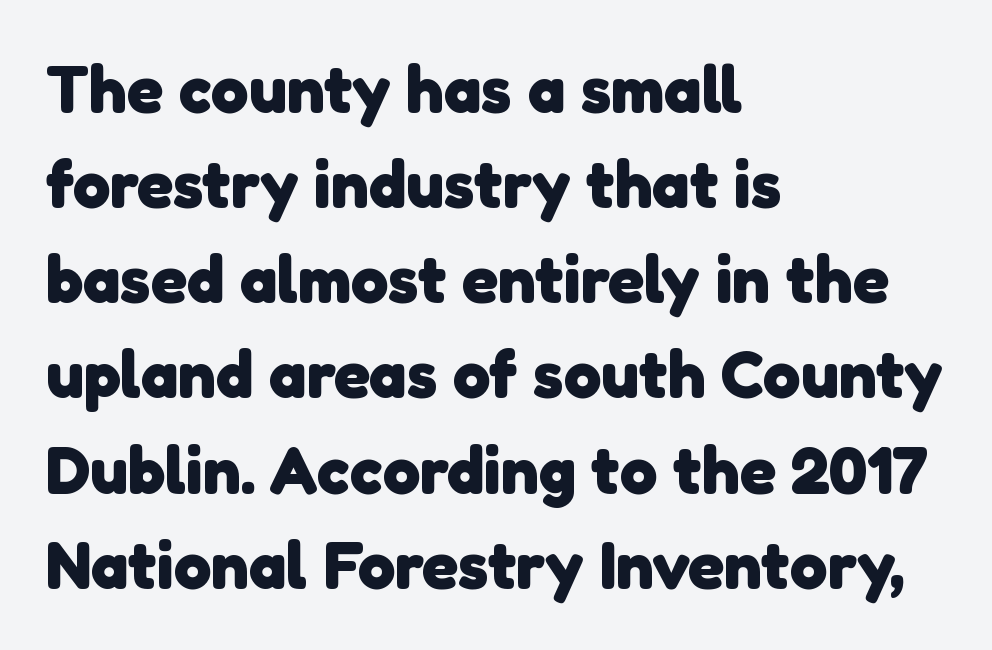
Weight check: bold — yes, fully. Just letters on the line, the space beneath them empty. A sans-serif font was chosen for this passage. The letters advance in unequal steps, a hallmark of proportional type. Honestly, the row spacing looks completely unremarkable.
